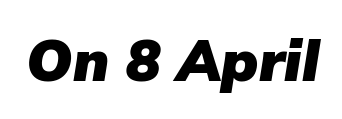
Q: Is the text bold? A: Yes.
Q: Is the text italic (slanted)? A: Yes, it leans right by about 9 degrees.
Q: Is the text underlined? A: No.
Q: Is the spacing between letters normal or unusually wide? A: Normal.
Q: Width (condensed, normal, or wide)? A: Normal.
Q: Stroke contrast? A: Low.
Q: x-height? A: Medium.
Q: Monospaced? A: No.
